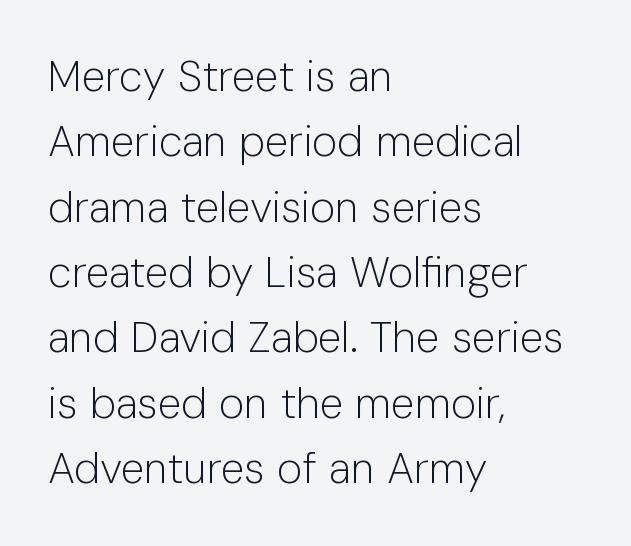
Q: Is the text bold? A: No.
Q: Is the text italic (slanted)? A: No, it is upright.
Q: Is the typeface a serif or a sans-serif typeface? A: Sans-serif.
Q: Is the text underlined? A: No.
Q: How is the paragraph aligned? A: Left-aligned.
Q: Is the spacing between letters normal or unusually wide? A: Normal.
Q: Is the spacing between lines tight, normal or loose? A: Normal.
Q: Width (condensed, normal, or wide)? A: Normal.
Q: Stroke contrast? A: Low.
Q: x-height? A: Medium.
Q: Monospaced? A: No.
